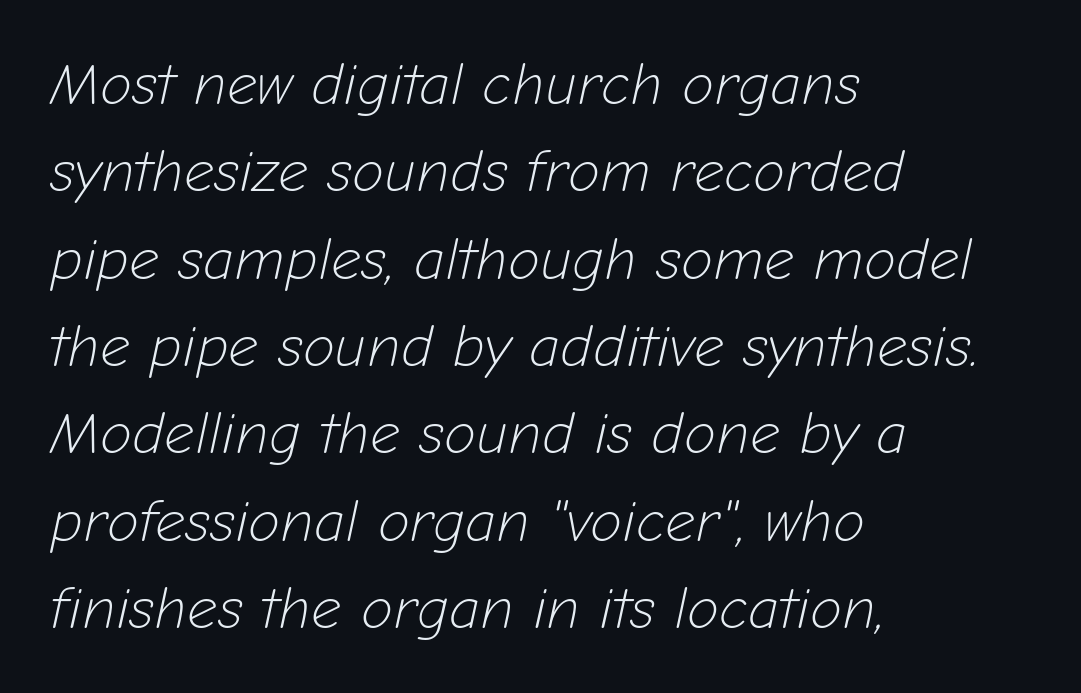
The lines are quadded left. Any mark beneath the type? The region is blank. Glyph-to-glyph distance matches everyday printed text. Stroke mass is kept to a normal reading level or below. Here the designer chose a conventional face with non-uniform glyph widths.
